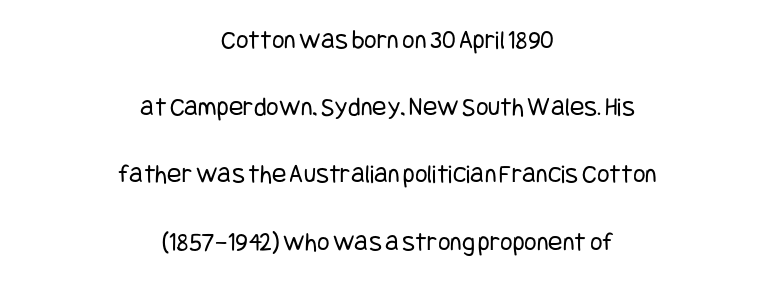
{"italic": "no", "bold": "no", "underline": "no", "align": "center", "line_spacing": "loose", "line_spacing_ratio": 2.49, "letter_spacing": "normal", "letter_spacing_em": 0.0, "glyph_px": 27}
